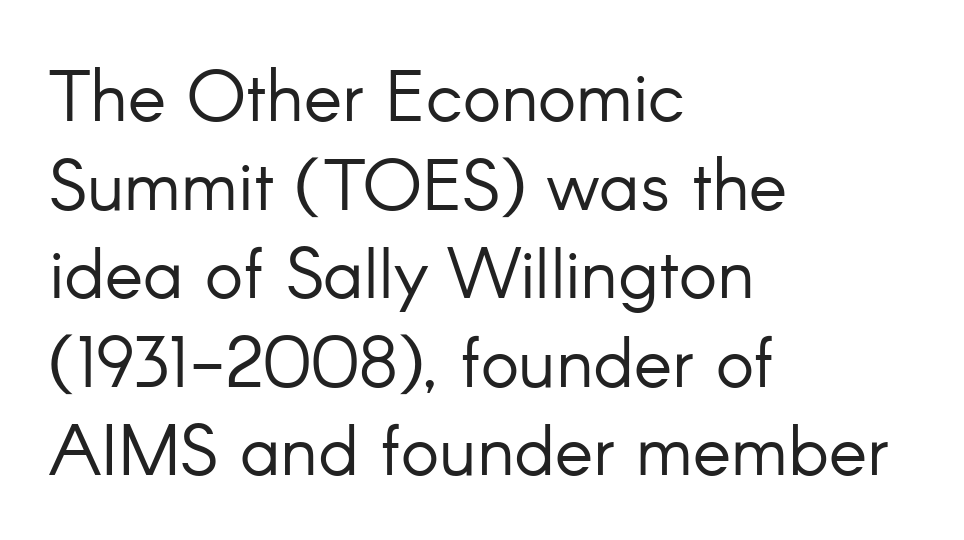
Q: Is the text bold? A: No.
Q: Is the text italic (slanted)? A: No, it is upright.
Q: Is the typeface a serif or a sans-serif typeface? A: Sans-serif.
Q: Is the text underlined? A: No.
Q: How is the paragraph aligned? A: Left-aligned.
Q: Is the spacing between letters normal or unusually wide? A: Normal.
Q: Width (condensed, normal, or wide)? A: Normal.
Q: Stroke contrast? A: Low.
Q: x-height? A: Small.
Q: Monospaced? A: No.
